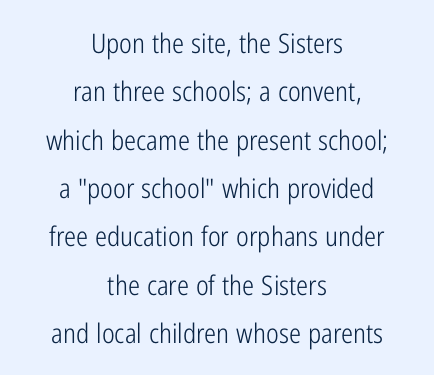
{"italic": "no", "bold": "no", "underline": "no", "align": "center", "line_spacing_ratio": 1.79, "letter_spacing": "normal", "letter_spacing_em": 0.0, "glyph_px": 27}
